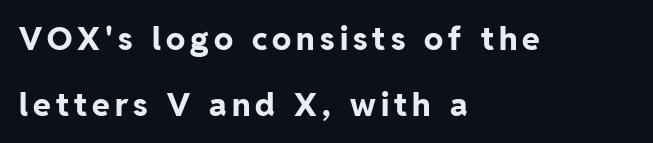
The image shows 32 px bold sans-serif type, upright; set left-aligned, loose line spacing (2.05x), not underlined; low stroke contrast and a medium x-height.
